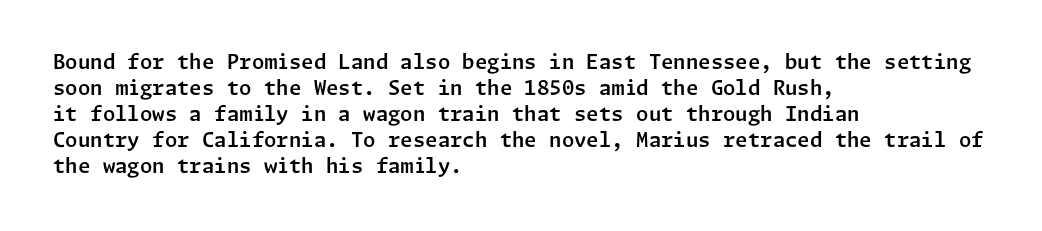
The letterforms sit shoulder to shoulder at normal distance. The lines in this sample share a left origin and differ only in where they stop. Lines of text with bare space underneath. This sample keeps an unexceptional amount of space between lines. Upright lettering throughout.
